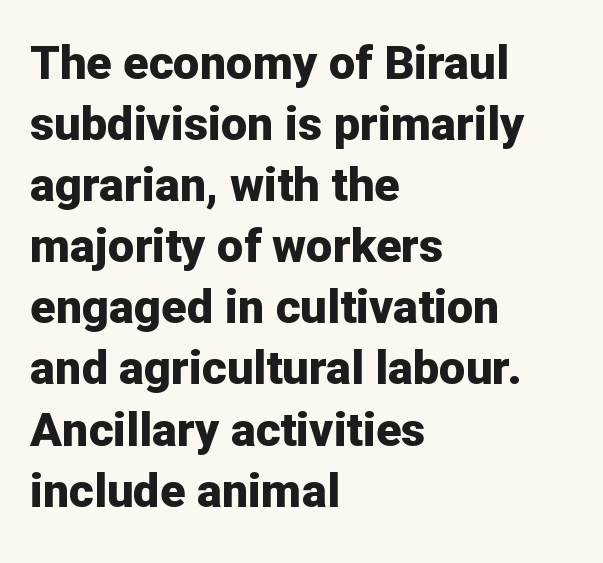
The image shows 47 px bold sans-serif type, upright; set left-aligned, normal line spacing (1.3x), normal letter spacing, not underlined; low stroke contrast and a medium x-height.
